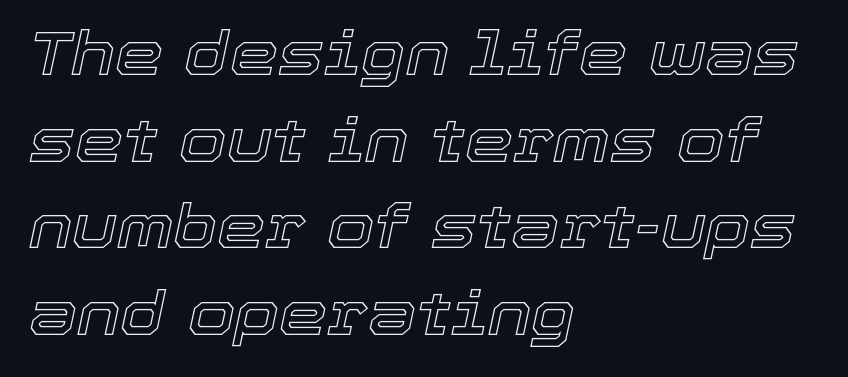
{"italic": "yes", "lean": "right", "slant_degrees": 12, "width": "normal", "x_height": "medium", "monospaced": "no", "underline": "no", "align": "left", "line_spacing": "normal", "line_spacing_ratio": 1.42, "letter_spacing": "normal", "letter_spacing_em": 0.0, "glyph_px": 61}
